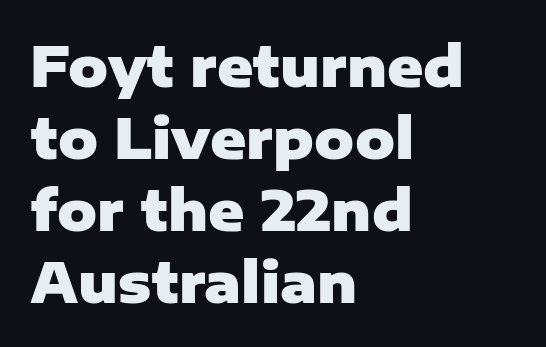
The image shows 55 px heavy sans-serif type, upright; set left-aligned, normal line spacing (1.31x), normal letter spacing, not underlined; low stroke contrast and a medium x-height.
